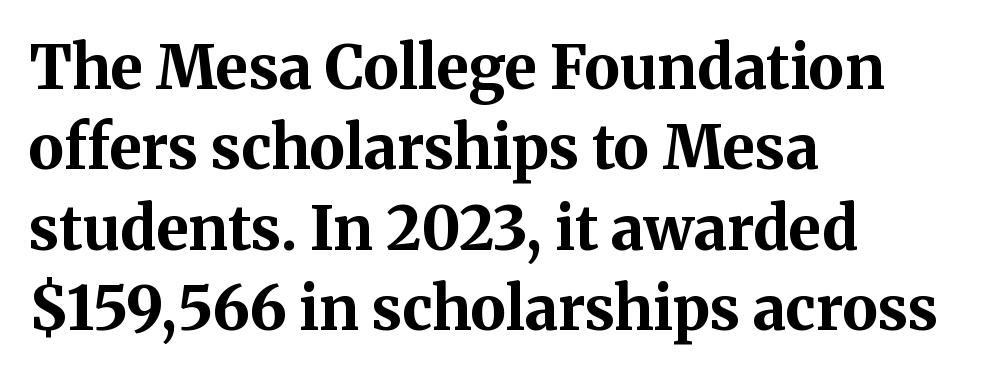
{"serif": "yes", "italic": "no", "bold": "yes", "weight": "bold", "width": "normal", "stroke_contrast": "medium", "x_height": "medium", "monospaced": "no", "underline": "no", "align": "left", "line_spacing": "normal", "line_spacing_ratio": 1.34, "letter_spacing": "normal", "letter_spacing_em": 0.0, "glyph_px": 60}
